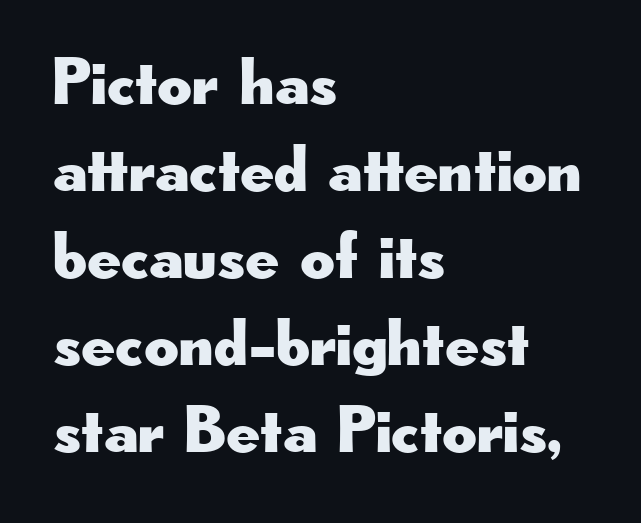
Q: Is the text italic (slanted)? A: No, it is upright.
Q: Is the typeface a serif or a sans-serif typeface? A: Sans-serif.
Q: Is the text underlined? A: No.
Q: How is the paragraph aligned? A: Left-aligned.
Q: Is the spacing between letters normal or unusually wide? A: Normal.
Q: Is the spacing between lines tight, normal or loose? A: Normal.
Q: Width (condensed, normal, or wide)? A: Wide.
Q: Stroke contrast? A: Low.
Q: x-height? A: Small.
Q: Monospaced? A: No.
